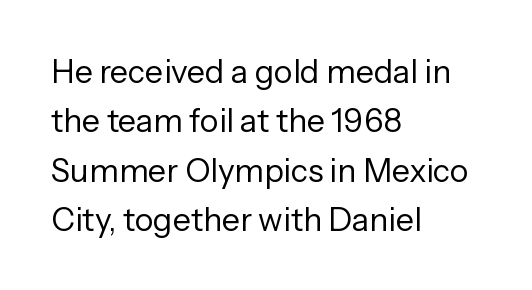
The image shows 32 px regular-weight sans-serif type, upright; set left-aligned, normal line spacing (1.54x), normal letter spacing, not underlined; low stroke contrast and a medium x-height.
